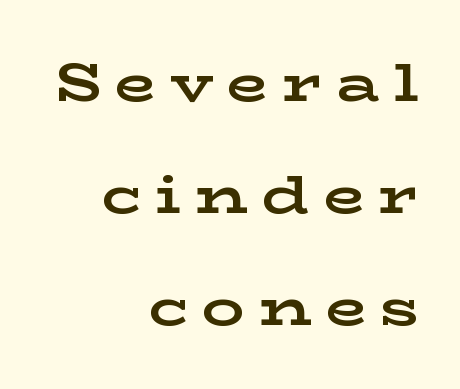
The image shows 53 px bold, wide serif type, upright; set right-aligned, loose line spacing (2.11x), unusually wide letter spacing (+0.26 em), not underlined; low stroke contrast and a medium x-height.
